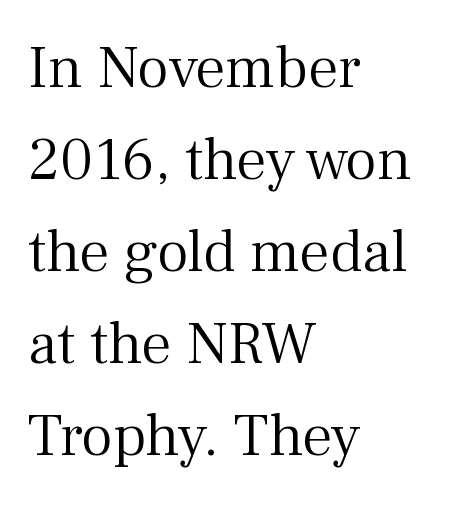
{"serif": "yes", "italic": "no", "bold": "no", "weight": "light", "width": "normal", "stroke_contrast": "medium", "x_height": "medium", "monospaced": "no", "underline": "no", "align": "left", "line_spacing": "normal", "line_spacing_ratio": 1.51, "letter_spacing": "normal", "letter_spacing_em": 0.0, "glyph_px": 61}
